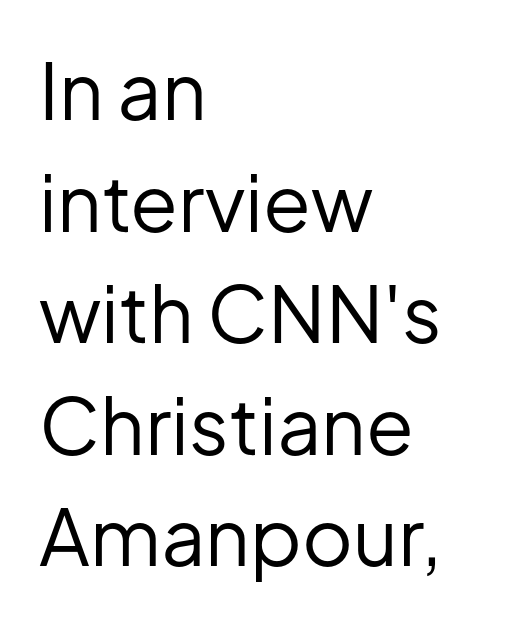
The image shows 78 px regular-weight sans-serif type, upright; set left-aligned, normal line spacing (1.43x), normal letter spacing, not underlined; low stroke contrast and a medium x-height.
